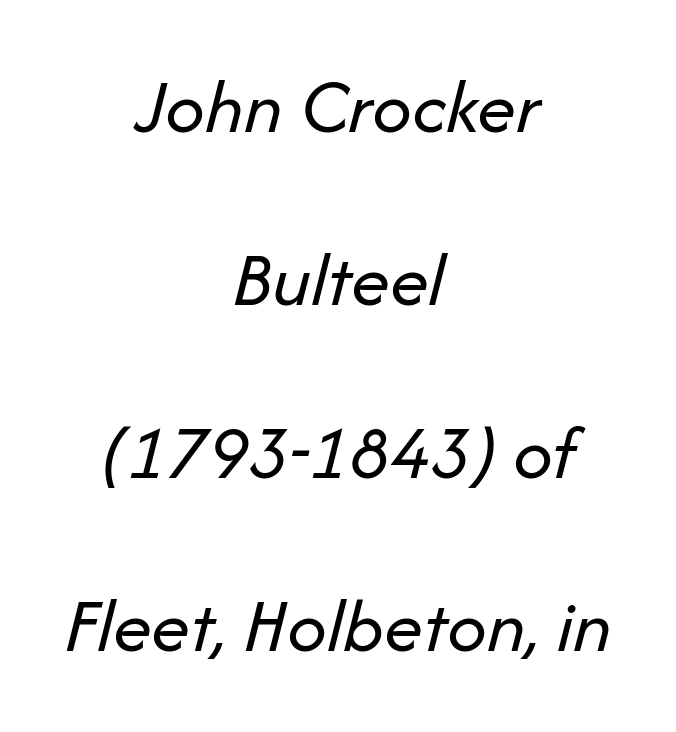
Q: Is the text bold? A: No.
Q: Is the text italic (slanted)? A: Yes, it leans right by about 14 degrees.
Q: Is the text underlined? A: No.
Q: How is the paragraph aligned? A: Centered.
Q: Is the spacing between letters normal or unusually wide? A: Normal.
Q: Is the spacing between lines tight, normal or loose? A: Loose.
Q: Width (condensed, normal, or wide)? A: Normal.
Q: Stroke contrast? A: Low.
Q: x-height? A: Medium.
Q: Monospaced? A: No.
